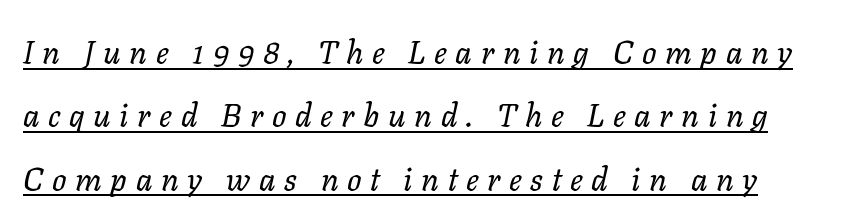
{"italic": "yes", "lean": "right", "slant_degrees": 11, "bold": "no", "weight": "regular", "width": "normal", "stroke_contrast": "low", "x_height": "medium", "monospaced": "no", "underline": "yes", "line_spacing": "loose", "line_spacing_ratio": 1.98, "letter_spacing": "wide", "letter_spacing_em": 0.27, "glyph_px": 32}
